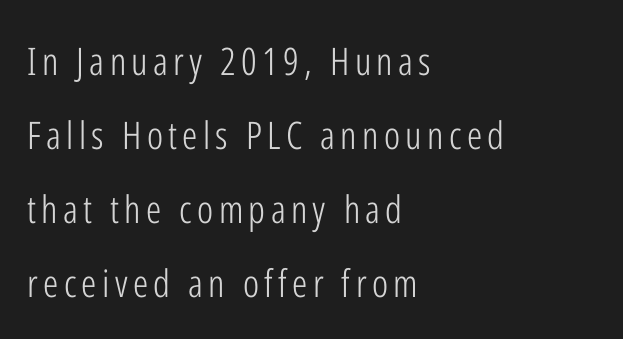
Classification — sans serif. The typeface has the unassuming heft of standard copy or less. This sample has the flowing, uneven cadence of proportional lettering. Line starts are locked; line ends wander. Ascenders rise straight up at ninety degrees. A bare baseline throughout the passage.
